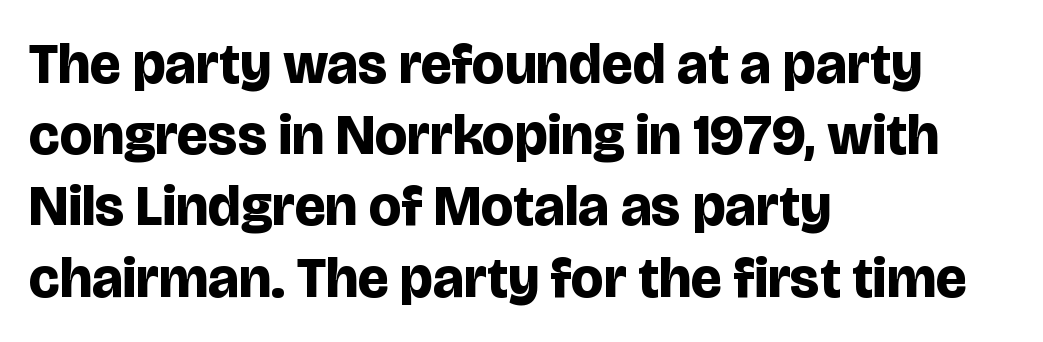
Q: Is the text bold? A: Yes.
Q: Is the text italic (slanted)? A: No, it is upright.
Q: Is the typeface a serif or a sans-serif typeface? A: Sans-serif.
Q: Is the text underlined? A: No.
Q: How is the paragraph aligned? A: Left-aligned.
Q: Is the spacing between letters normal or unusually wide? A: Normal.
Q: Is the spacing between lines tight, normal or loose? A: Normal.
Q: Width (condensed, normal, or wide)? A: Normal.
Q: Stroke contrast? A: Low.
Q: x-height? A: Large.
Q: Monospaced? A: No.
